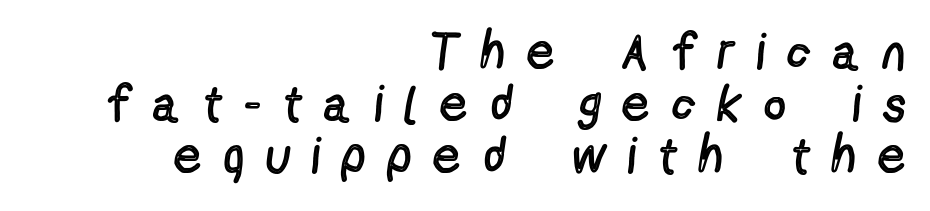
Q: Is the text bold? A: No.
Q: Is the typeface a serif or a sans-serif typeface? A: Sans-serif.
Q: Is the text underlined? A: No.
Q: How is the paragraph aligned? A: Right-aligned.
Q: Is the spacing between letters normal or unusually wide? A: Unusually wide.
Q: Is the spacing between lines tight, normal or loose? A: Tight.
Q: Width (condensed, normal, or wide)? A: Condensed.
Q: x-height? A: Medium.
Q: Monospaced? A: No.
